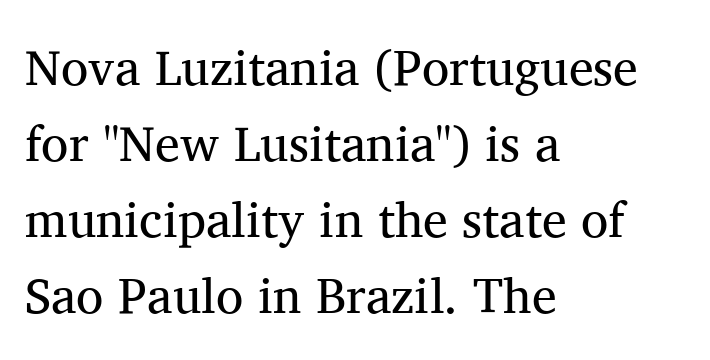
The image shows 50 px regular-weight serif type, upright; set left-aligned, normal line spacing (1.52x), normal letter spacing, not underlined; medium stroke contrast and a medium x-height.
